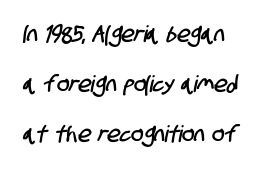
Q: Is the text underlined? A: No.
Q: Is the spacing between letters normal or unusually wide? A: Normal.
Q: Is the spacing between lines tight, normal or loose? A: Loose.
